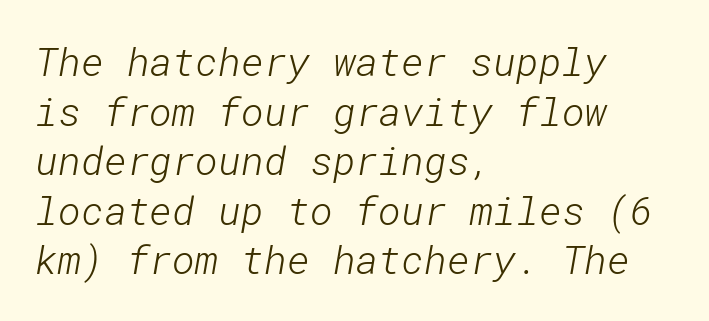
Q: Is the text bold? A: No.
Q: Is the typeface a serif or a sans-serif typeface? A: Sans-serif.
Q: Is the text underlined? A: No.
Q: How is the paragraph aligned? A: Left-aligned.
Q: Is the spacing between letters normal or unusually wide? A: Normal.
Q: Is the spacing between lines tight, normal or loose? A: Normal.
Q: Width (condensed, normal, or wide)? A: Normal.
Q: Stroke contrast? A: Low.
Q: x-height? A: Medium.
